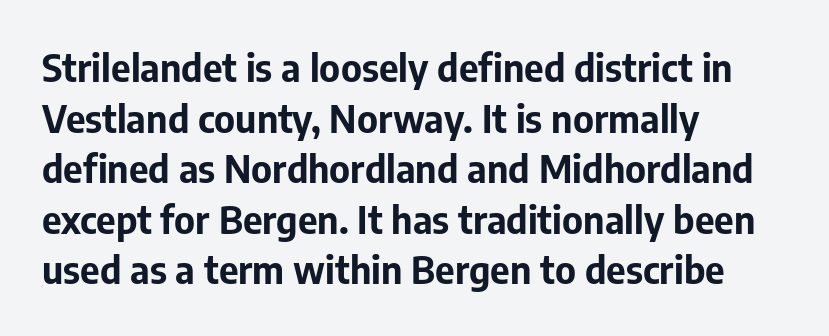
A bare baseline throughout the passage. Weight: bold. In CSS terms this would be text-align: left. The letters carry no serifs — their stems end cleanly without finishing strokes. Honestly, the letter spacing is just normal — you wouldn't notice it. The rendering uses natural spacing where letterforms have individual widths.
